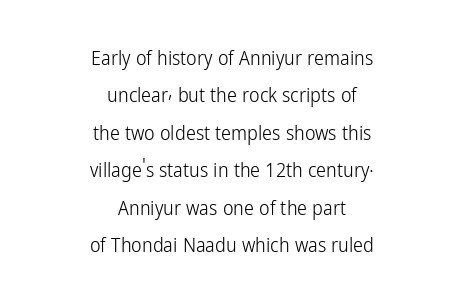
Every character sits straight up, as roman type does. These glyphs show unthickened strokes, regular width or finer. There is no visible air inserted between adjacent glyphs. These lines are centered, leaving both edges ragged.
